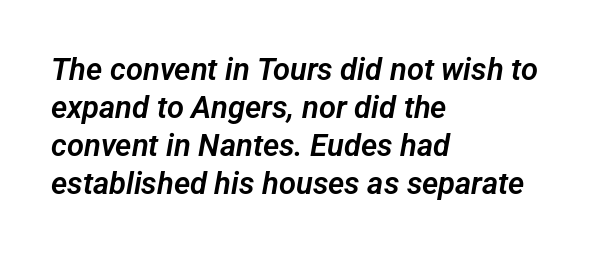
Short and long lines alike share a common starting point at left. A clean baseline with only descenders dipping below it. This rendering leaves character spacing at its baseline value. You can tell from the bare stems that sans-serif type was used.
